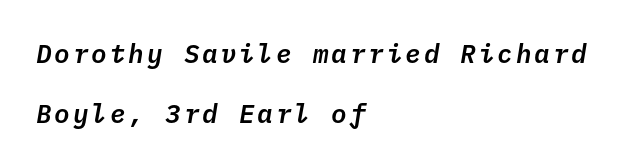
{"italic": "yes", "lean": "right", "slant_degrees": 10, "underline": "no", "align": "left", "line_spacing": "loose", "line_spacing_ratio": 2.29, "glyph_px": 26}
